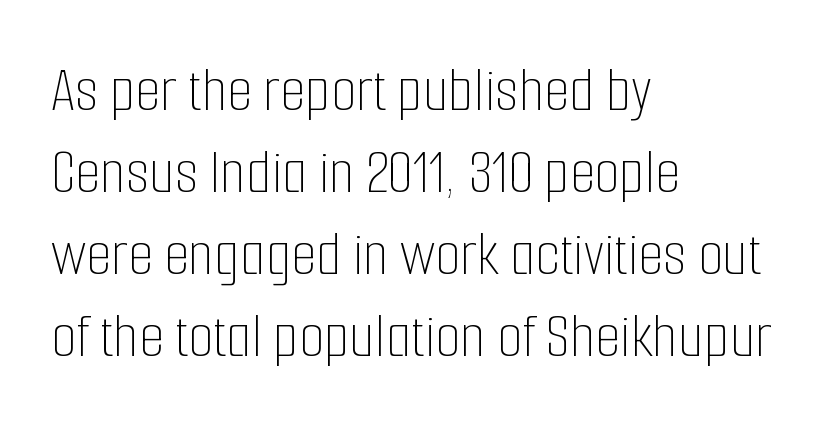
Descenders hang freely into open space. The strokes carry an ordinary text weight at most. This sample keeps an unexceptional amount of space between lines. These lines keep a tight, regular rhythm from letter to letter. Varying glyph widths throughout — classic text-font behaviour. The lines are quadded left.
